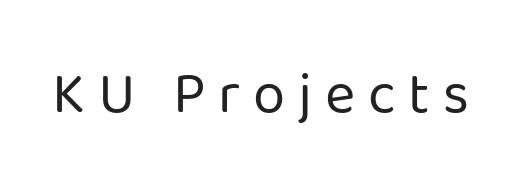
{"serif": "no", "italic": "no", "bold": "no", "weight": "regular", "width": "normal", "stroke_contrast": "low", "x_height": "medium", "monospaced": "no", "underline": "no", "letter_spacing": "wide", "letter_spacing_em": 0.22, "glyph_px": 58}
